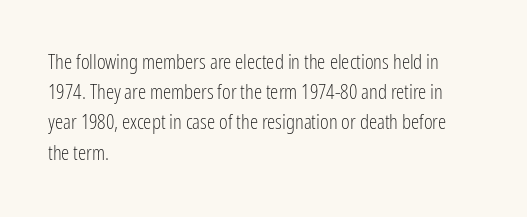
{"italic": "no", "bold": "no", "underline": "no", "align": "left", "line_spacing": "normal", "line_spacing_ratio": 1.44, "letter_spacing": "normal", "letter_spacing_em": 0.0, "glyph_px": 21}
